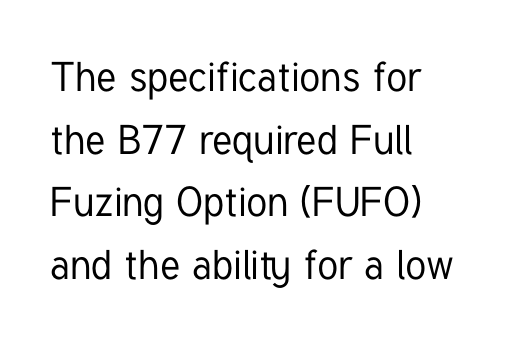
Q: Is the text italic (slanted)? A: No, it is upright.
Q: Is the typeface a serif or a sans-serif typeface? A: Sans-serif.
Q: Is the text underlined? A: No.
Q: How is the paragraph aligned? A: Left-aligned.
Q: Is the spacing between letters normal or unusually wide? A: Normal.
Q: Is the spacing between lines tight, normal or loose? A: Normal.
Q: Width (condensed, normal, or wide)? A: Condensed.
Q: Stroke contrast? A: Low.
Q: x-height? A: Medium.
Q: Monospaced? A: No.
